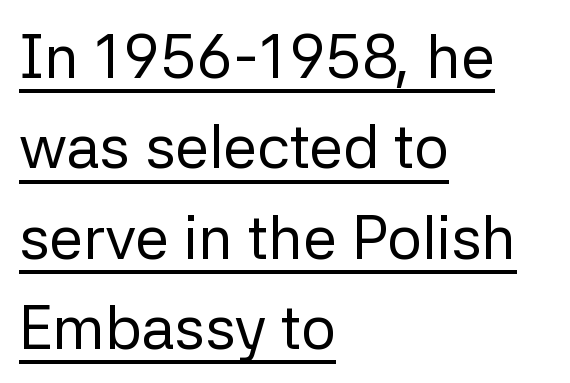
{"serif": "no", "italic": "no", "bold": "no", "weight": "regular", "width": "normal", "stroke_contrast": "low", "x_height": "medium", "monospaced": "no", "underline": "yes", "align": "left", "line_spacing": "normal", "line_spacing_ratio": 1.48, "letter_spacing": "normal", "letter_spacing_em": 0.0, "glyph_px": 61}
